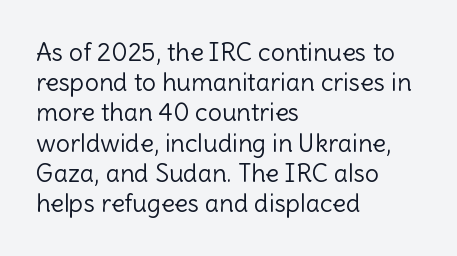
In terms of posture, this sample is upright. The rendering keeps characters at their native spacing. Caption: face not bold, strokes unweighted. The string is rendered with underlining switched off. Horizontal alignment here is leftward, the default for most running prose.
